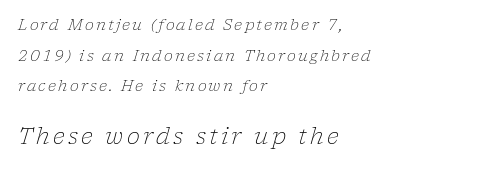
The designer gave the closing block more size than the opening block. Quick note: italic. Counters stay open thanks to moderate or lighter strokes. Alignment: flush left. Reading down the column, the eye jumps a long way to each next line.
